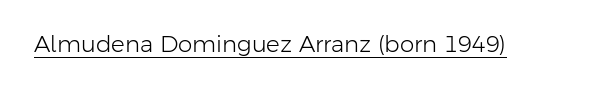
Students, observe the line beneath the letters — that is underlining. You can tell it's not italic because the verticals are truly vertical. Stems here are at most as thick as an everyday book face. Between one letter and the next there's only the usual sliver of space.
